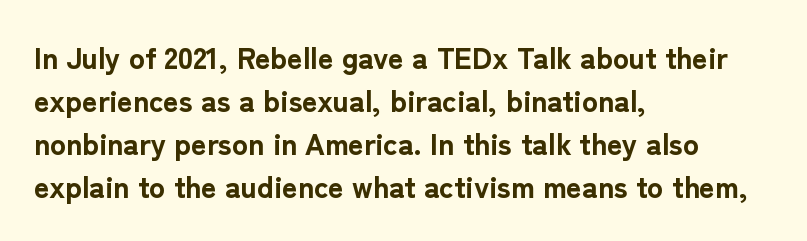
The image shows 30 px bold sans-serif type, upright; set left-aligned, normal line spacing (1.43x), normal letter spacing, not underlined; low stroke contrast and a medium x-height.
